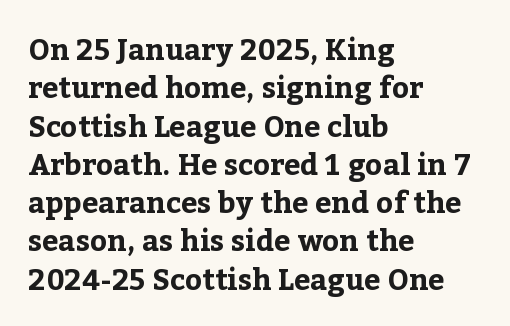
Short and long lines alike share a common starting point at left. The words here are not underlined. You can tell it's not italic because the verticals are truly vertical. Observe the ordinary spacing: letters are neighbours, not strangers. This rendering employs a face with finishing strokes, i.e., a serif.
